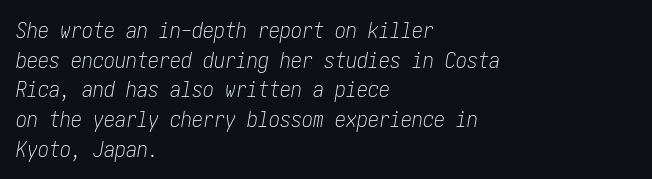
The image shows 22 px text type, italic (leaning right); set left-aligned, normal line spacing (1.35x), normal letter spacing, not underlined.
